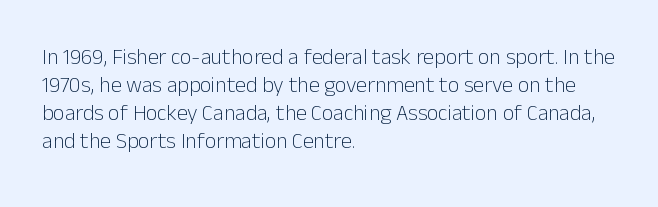
The image shows 22 px text type, upright; set left-aligned, normal line spacing (1.28x), normal letter spacing, not underlined.
